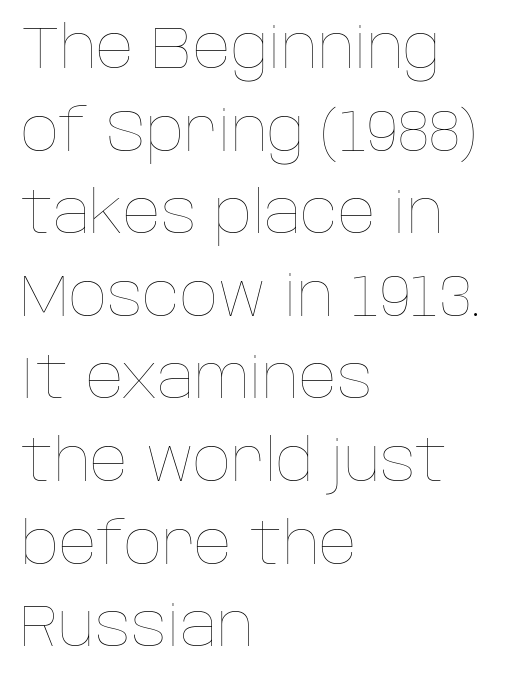
Characters remain perfectly vertical along every line. Weight: regular or lighter. Successive baselines arrive at the customary interval. The compositor pushed each line to the left boundary. This rendering leaves character spacing at its baseline value. The passage shown is typed in a proportional face where columns would drift.
